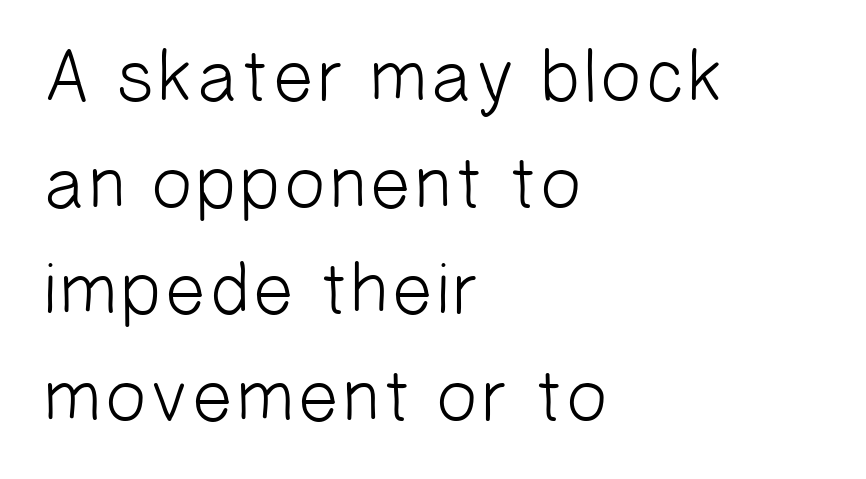
The block of text has a typical density, with ordinary space between rows. Here the designer chose a conventional face with non-uniform glyph widths. Compared with a centered layout, this one pins lines to the left instead. Weight: in the light-to-regular range. Standard letterfit; no display-style spreading of the glyphs. No feet cap the strokes, marking this as sans-serif type.
